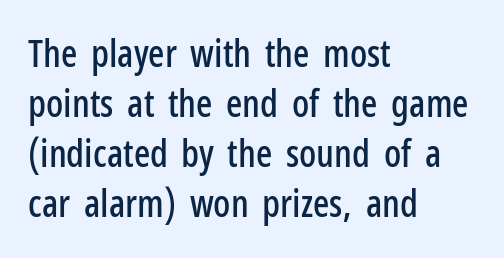
{"serif": "no", "italic": "no", "width": "condensed", "stroke_contrast": "low", "x_height": "medium", "monospaced": "no", "underline": "no", "align": "left", "line_spacing": "normal", "line_spacing_ratio": 1.32, "letter_spacing": "normal", "letter_spacing_em": 0.0, "glyph_px": 38}
